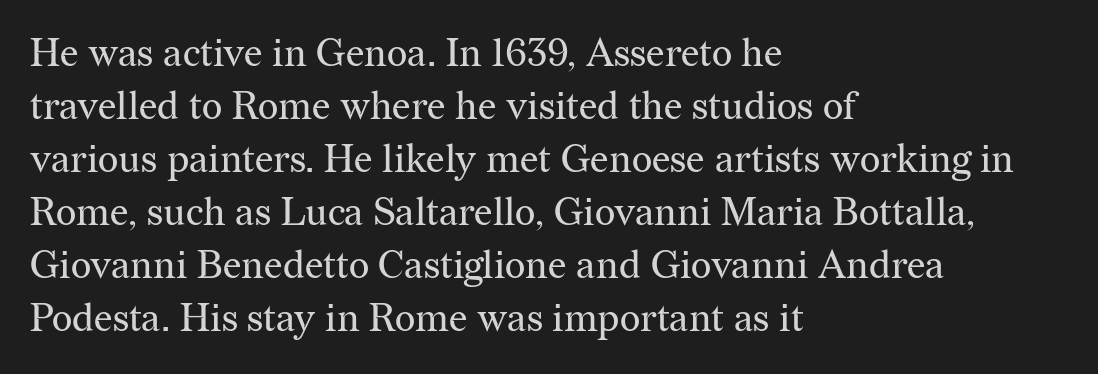
Leading matches the norm, producing a regular column. Weight: regular or lighter. Proportional: the letters do not fall into vertical columns. Letterform terminals end in serifs throughout the passage.
